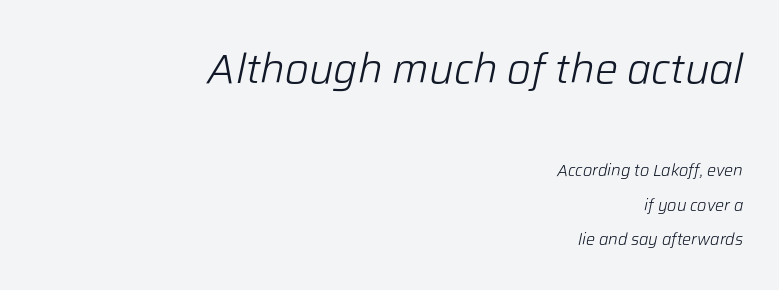
The image shows 41 px light type, italic (leaning right); set right-aligned, loose line spacing (2.16x), normal letter spacing, not underlined; the first (top) block is 2.56x larger; low stroke contrast and a medium x-height.
